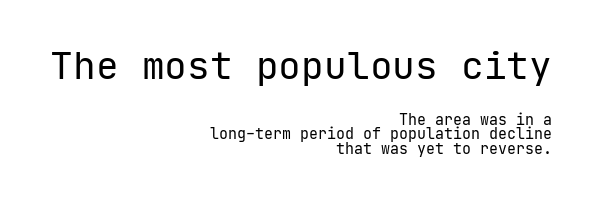
{"serif": "no", "italic": "no", "bold": "no", "weight": "regular", "width": "normal", "stroke_contrast": "low", "x_height": "medium", "monospaced": "yes", "underline": "no", "align": "right", "line_spacing": "tight", "line_spacing_ratio": 0.98, "letter_spacing": "normal", "letter_spacing_em": 0.0, "larger_block": "first", "size_ratio": 2.53, "glyph_px": 38}
